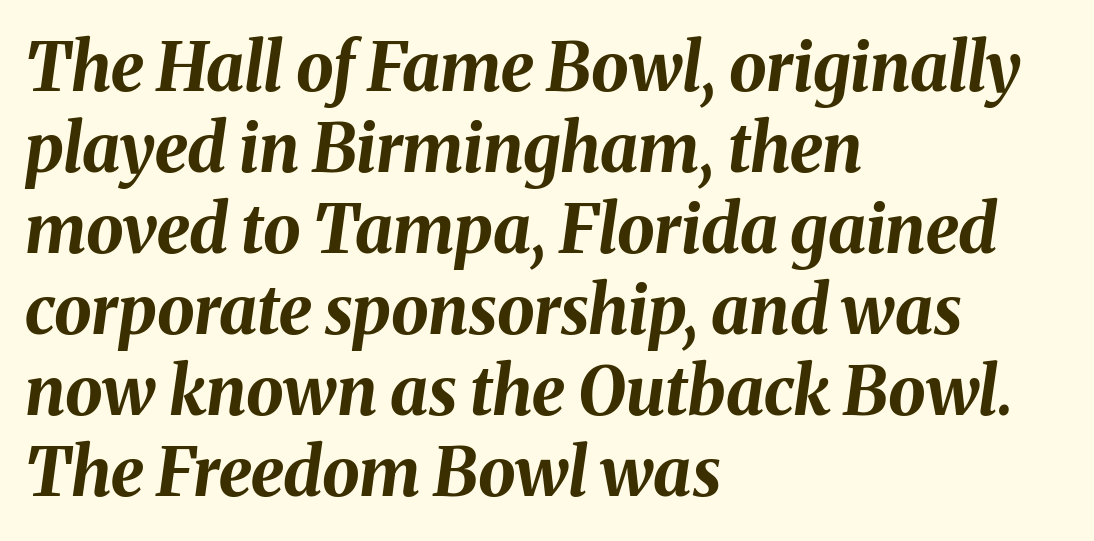
Q: Is the text bold? A: Yes.
Q: Is the text italic (slanted)? A: Yes, it leans right by about 8 degrees.
Q: Is the text underlined? A: No.
Q: How is the paragraph aligned? A: Left-aligned.
Q: Is the spacing between letters normal or unusually wide? A: Normal.
Q: Width (condensed, normal, or wide)? A: Normal.
Q: Stroke contrast? A: Medium.
Q: x-height? A: Medium.
Q: Monospaced? A: No.
